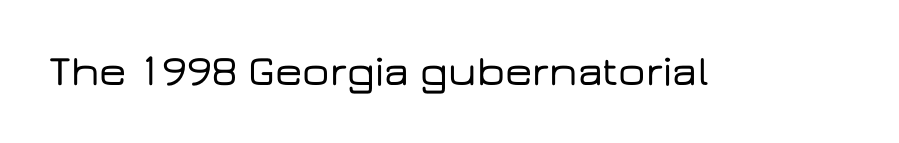
Nope, not italic — everything's standing straight. These lines are rendered in a variable-pitch font. The strip under each line holds only bare page. Look at the tracking — it's just the regular setting, nothing added. No feet cap the strokes, marking this as sans-serif type.
